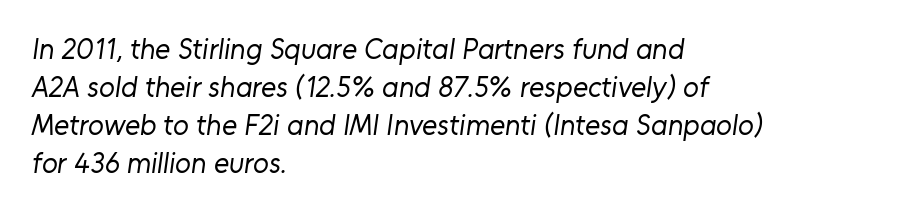
The image shows 29 px regular-weight sans-serif type; set left-aligned, normal line spacing (1.31x), normal letter spacing, not underlined; low stroke contrast and a medium x-height.
